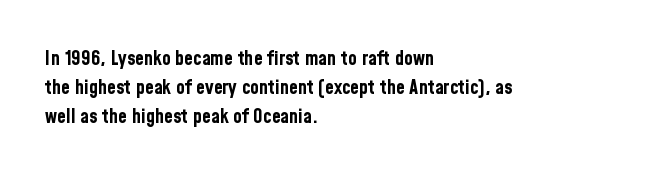
Style check: upright. The block of text has a typical density, with ordinary space between rows. The words here are not underlined. The paragraph shown leans on its left margin. The gaps between neighbouring characters are ordinary and unremarkable.
